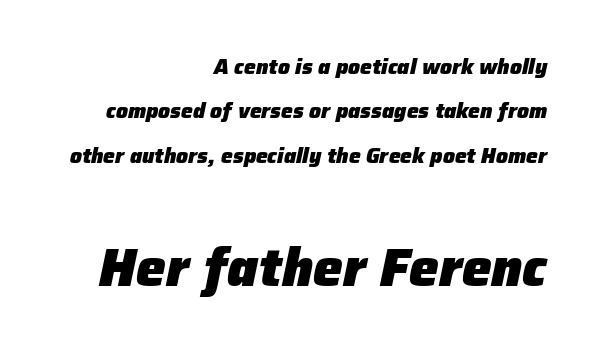
The image shows 53 px heavy type, italic (leaning right); set right-aligned, loose line spacing (2.11x), normal letter spacing, not underlined; the second (bottom) block is 2.52x larger; low stroke contrast and a medium x-height.
